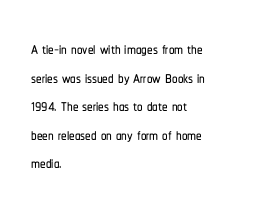
Q: Is the text italic (slanted)? A: No, it is upright.
Q: Is the text underlined? A: No.
Q: How is the paragraph aligned? A: Left-aligned.
Q: Is the spacing between letters normal or unusually wide? A: Normal.
Q: Is the spacing between lines tight, normal or loose? A: Normal.
